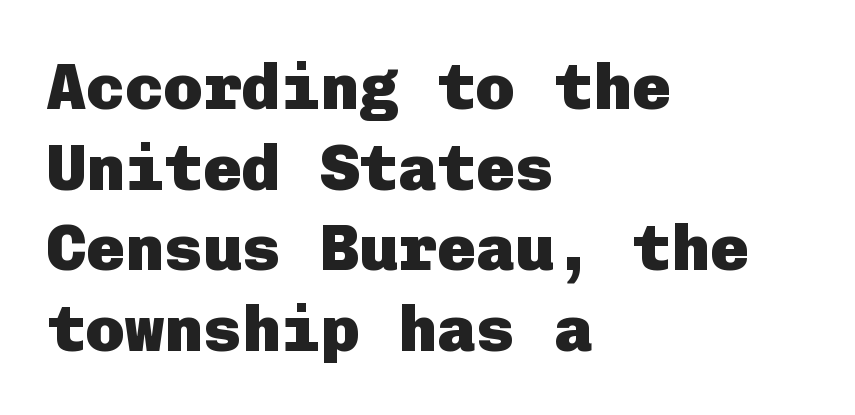
{"serif": "no", "italic": "no", "bold": "yes", "weight": "heavy", "width": "normal", "stroke_contrast": "low", "x_height": "medium", "underline": "no", "align": "left", "line_spacing_ratio": 1.24, "letter_spacing": "normal", "letter_spacing_em": 0.0, "glyph_px": 65}
